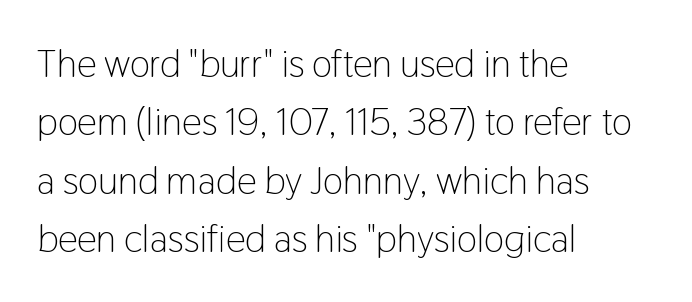
Do the characters align in a grid? No, the font is proportional. The face used here is rendered with its standard letterfit. Stems and bowls with no extra thickness — not bold. Casual observation: everything's shoved over to the left. Beneath every word, the page is bare.
